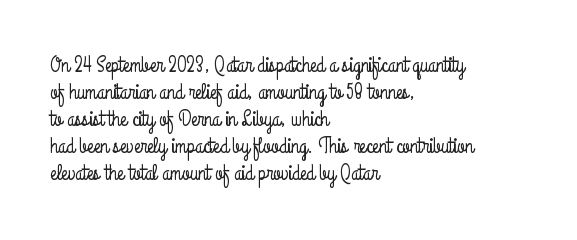
The image shows 22 px text type; set left-aligned, line spacing 1.23x, normal letter spacing, not underlined.
